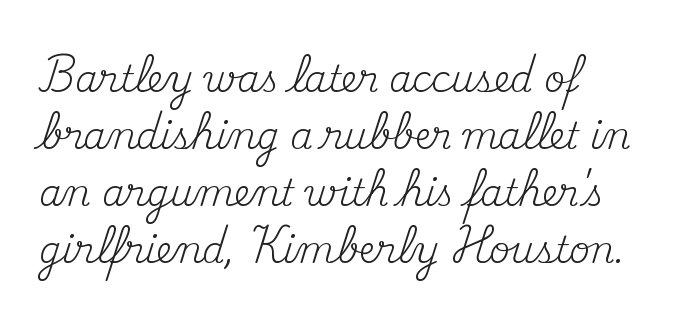
Each stroke keeps to a modest, everyday thickness or less. The baseline area is clear. A typesetter would call this proportional, since set widths differ per character. The face used here is seriffed, in the tradition of book romans.
